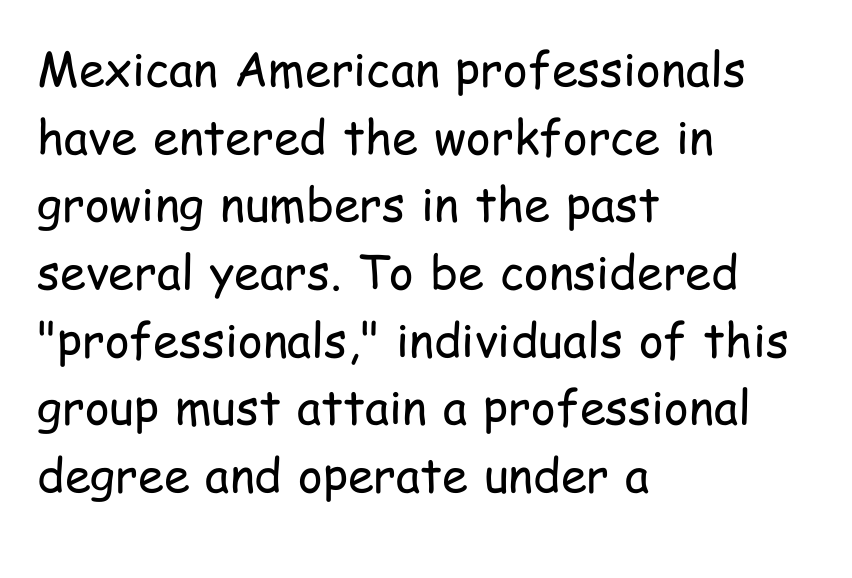
{"serif": "no", "italic": "no", "bold": "no", "weight": "regular", "width": "condensed", "stroke_contrast": "low", "x_height": "medium", "monospaced": "no", "underline": "no", "align": "left", "line_spacing": "normal", "line_spacing_ratio": 1.44, "letter_spacing": "normal", "letter_spacing_em": 0.0, "glyph_px": 47}
